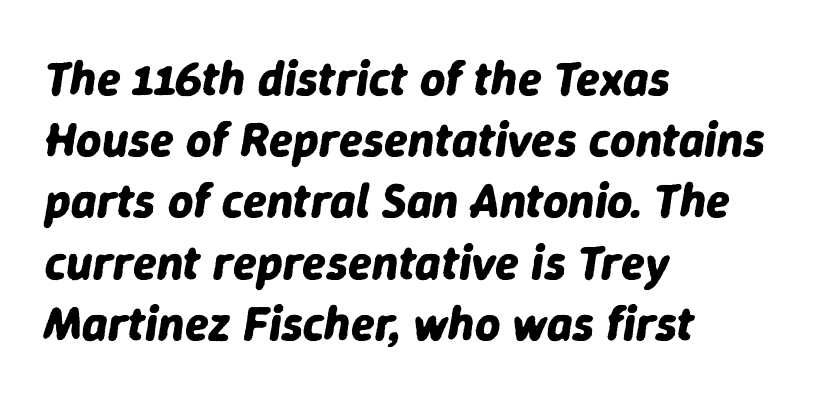
A typesetter would call this leading conventional body-copy spacing. Quick note: italic. The sample has been set heavy, in full bold. These lines keep a tight, regular rhythm from letter to letter. The glyphs are unaccompanied by any horizontal stroke below them.
